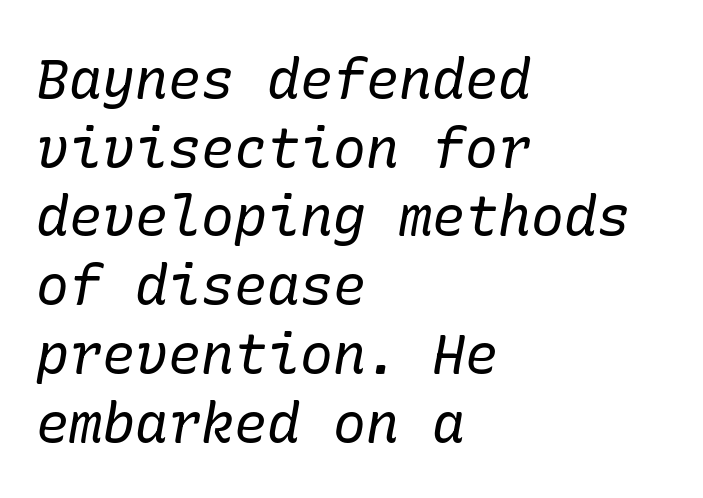
The image shows 55 px regular-weight type, italic (leaning right); set left-aligned, normal line spacing (1.25x), normal letter spacing, not underlined; low stroke contrast and a medium x-height.
